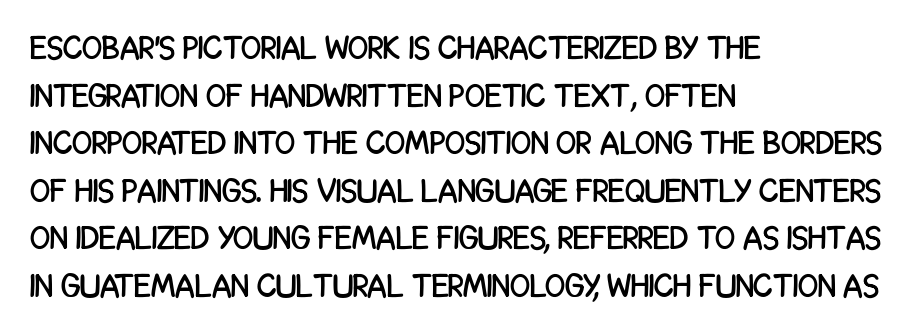
Q: Is the text italic (slanted)? A: No, it is upright.
Q: Is the typeface a serif or a sans-serif typeface? A: Sans-serif.
Q: Is the text underlined? A: No.
Q: How is the paragraph aligned? A: Left-aligned.
Q: Is the spacing between letters normal or unusually wide? A: Normal.
Q: Is the spacing between lines tight, normal or loose? A: Normal.
Q: Width (condensed, normal, or wide)? A: Condensed.
Q: Stroke contrast? A: Low.
Q: x-height? A: Large.
Q: Monospaced? A: No.
